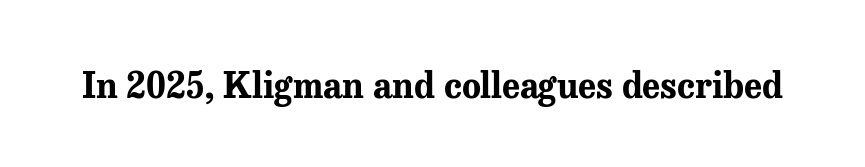
Q: Is the text bold? A: Yes.
Q: Is the text italic (slanted)? A: No, it is upright.
Q: Is the typeface a serif or a sans-serif typeface? A: Serif.
Q: Is the text underlined? A: No.
Q: Is the spacing between letters normal or unusually wide? A: Normal.
Q: Width (condensed, normal, or wide)? A: Normal.
Q: Stroke contrast? A: Medium.
Q: x-height? A: Medium.
Q: Monospaced? A: No.
